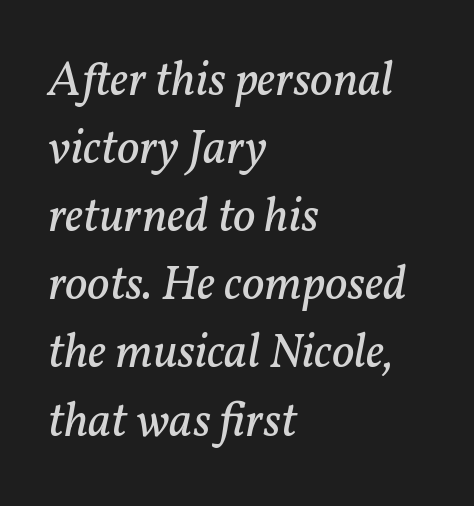
The image shows 49 px regular-weight serif type, italic (leaning right); set left-aligned, normal line spacing (1.39x), normal letter spacing, not underlined; low stroke contrast and a medium x-height.
